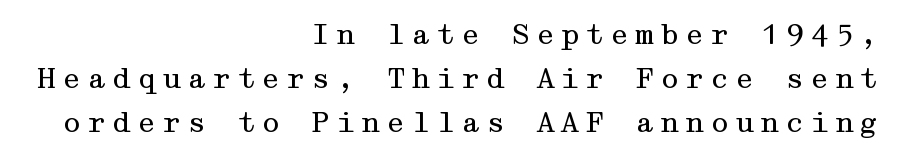
The image shows 28 px regular-weight, wide serif type, upright; set right-aligned, normal line spacing (1.57x), not underlined; medium stroke contrast and a medium x-height.
